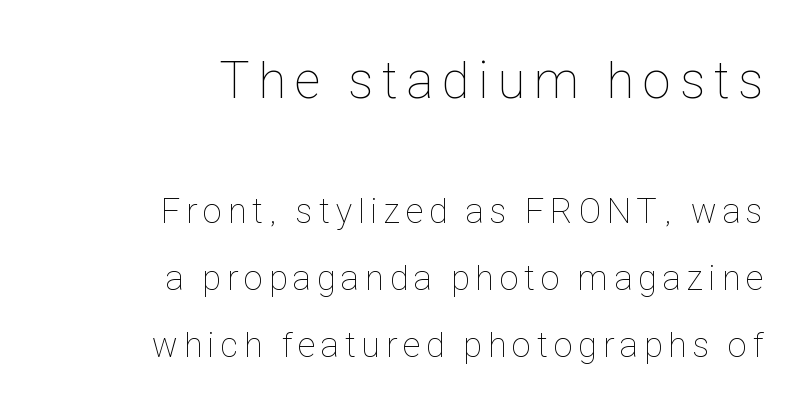
Is this a fixed-width face? No — the glyphs have proportional, varying widths. This rendering uses right alignment, leaving the left contour irregular. The strokes are not fattened; the text isn't bold. Large over small — that's the arrangement of the two blocks here.
